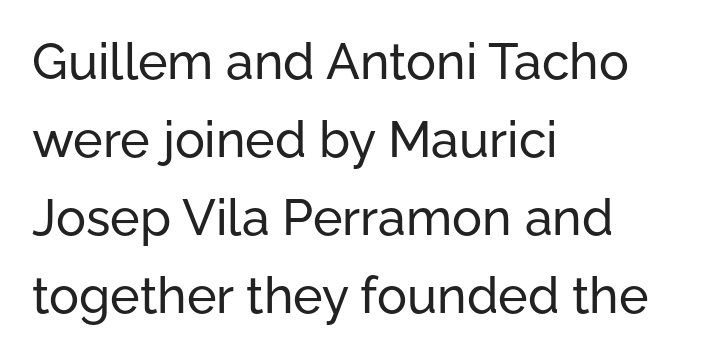
{"serif": "no", "italic": "no", "width": "normal", "stroke_contrast": "low", "x_height": "medium", "monospaced": "no", "underline": "no", "align": "left", "line_spacing": "normal", "line_spacing_ratio": 1.56, "letter_spacing": "normal", "letter_spacing_em": 0.0, "glyph_px": 50}
